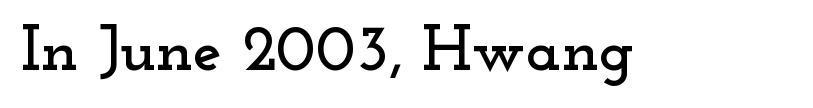
Only glyphs here, with clear space below each row. The passage shown is typed in a proportional face where columns would drift. Letter spacing: default. Examine the stroke ends and you'll spot serifs.
